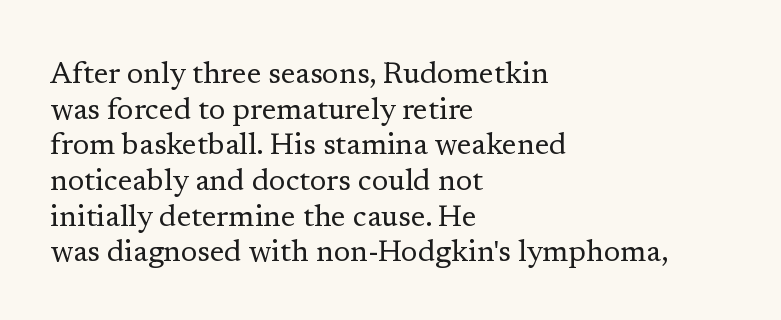
Q: Is the text bold? A: No.
Q: Is the text italic (slanted)? A: No, it is upright.
Q: Is the typeface a serif or a sans-serif typeface? A: Serif.
Q: Is the text underlined? A: No.
Q: How is the paragraph aligned? A: Left-aligned.
Q: Is the spacing between letters normal or unusually wide? A: Normal.
Q: Width (condensed, normal, or wide)? A: Normal.
Q: Stroke contrast? A: Low.
Q: x-height? A: Medium.
Q: Monospaced? A: No.
